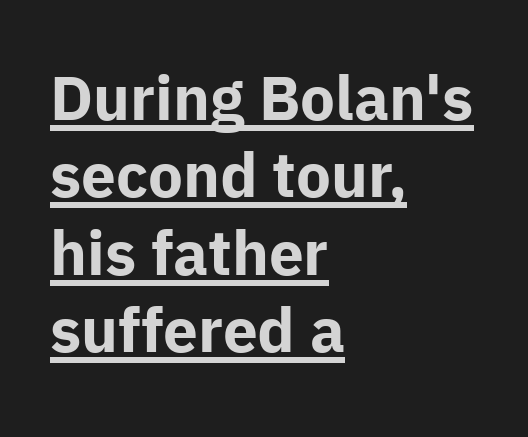
Q: Is the text bold? A: Yes.
Q: Is the text italic (slanted)? A: No, it is upright.
Q: Is the typeface a serif or a sans-serif typeface? A: Sans-serif.
Q: Is the text underlined? A: Yes.
Q: How is the paragraph aligned? A: Left-aligned.
Q: Is the spacing between letters normal or unusually wide? A: Normal.
Q: Is the spacing between lines tight, normal or loose? A: Normal.
Q: Width (condensed, normal, or wide)? A: Normal.
Q: Stroke contrast? A: Low.
Q: x-height? A: Medium.
Q: Monospaced? A: No.
